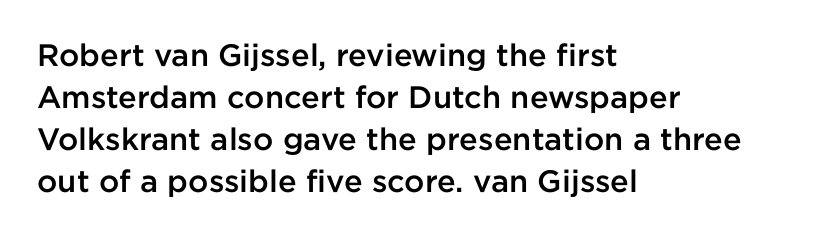
Leading: standard. The letters advance in unequal steps, a hallmark of proportional type. The sample has been set in demibold, a notch under bold. The font family rendered here belongs to the sans-serif group. Nope, not italic — everything's standing straight. Notice how the passage keeps a crisp vertical edge on the left only.
